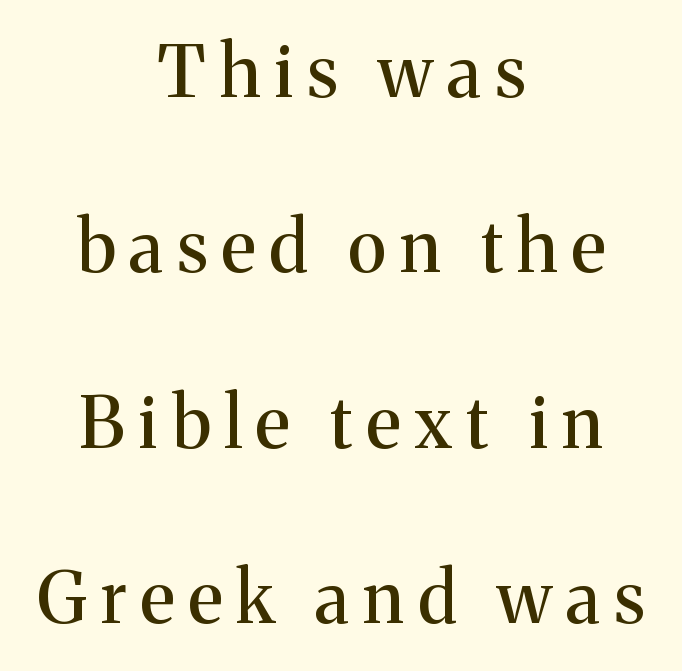
Q: Is the text italic (slanted)? A: No, it is upright.
Q: Is the typeface a serif or a sans-serif typeface? A: Serif.
Q: Is the text underlined? A: No.
Q: How is the paragraph aligned? A: Centered.
Q: Is the spacing between letters normal or unusually wide? A: Unusually wide.
Q: Is the spacing between lines tight, normal or loose? A: Loose.
Q: Width (condensed, normal, or wide)? A: Normal.
Q: Stroke contrast? A: Medium.
Q: x-height? A: Medium.
Q: Monospaced? A: No.
